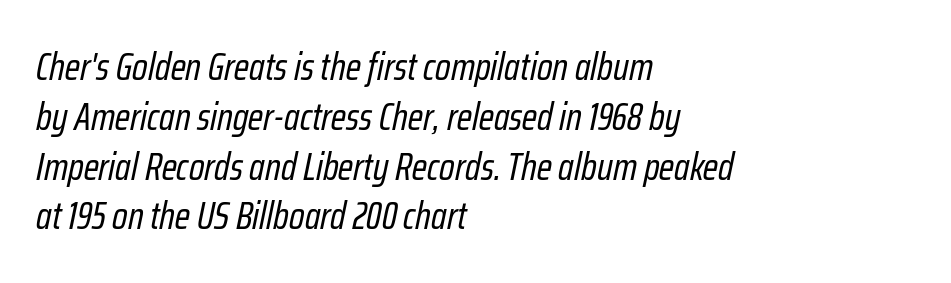
Q: Is the text bold? A: No.
Q: Is the text italic (slanted)? A: Yes, it leans right by about 12 degrees.
Q: Is the text underlined? A: No.
Q: How is the paragraph aligned? A: Left-aligned.
Q: Is the spacing between letters normal or unusually wide? A: Normal.
Q: Is the spacing between lines tight, normal or loose? A: Normal.
Q: Width (condensed, normal, or wide)? A: Condensed.
Q: Stroke contrast? A: Low.
Q: x-height? A: Medium.
Q: Monospaced? A: No.
